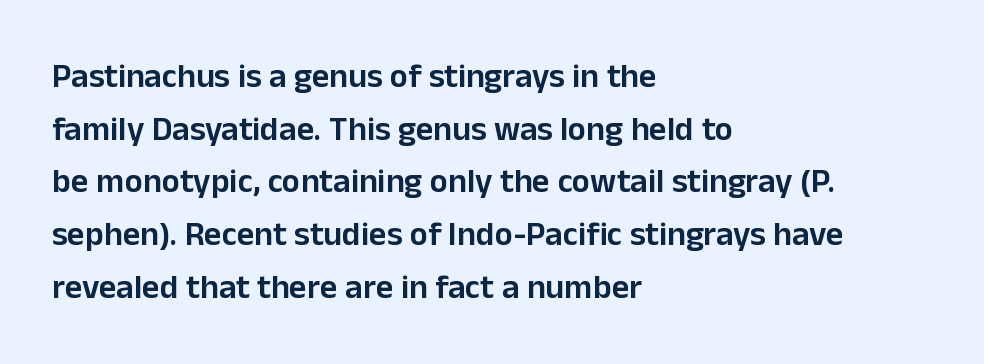
Varying glyph widths throughout — classic text-font behaviour. The glyphs in this specimen are sans serif. Designer's note — italics off, roman on. Typographic density is moderately raised because the face is semibold.
